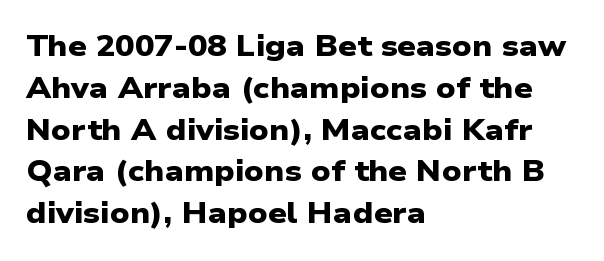
The image shows 29 px heavy, wide sans-serif type; set left-aligned, normal line spacing (1.44x), normal letter spacing, not underlined; low stroke contrast and a medium x-height.
